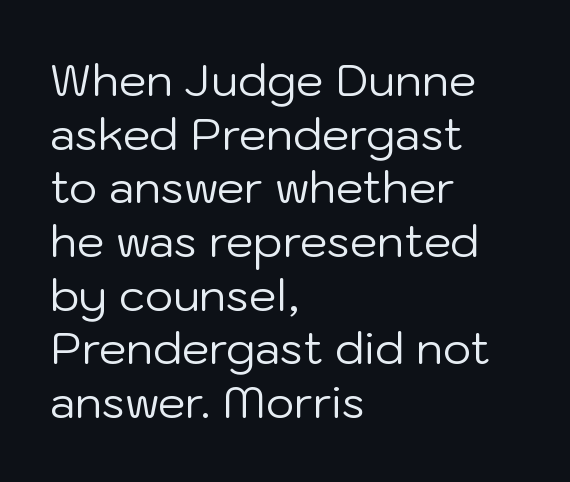
No extra ink here — the face is not bold. Notice how the passage keeps a crisp vertical edge on the left only. These lines are rendered in a variable-pitch font. A bare baseline throughout the passage. A sans-serif font was chosen for this passage. Style check: upright.
